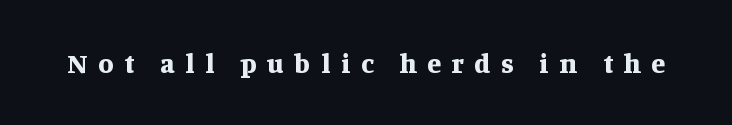
Each glyph is drawn with heavy, bold strokes. Check the space under the baseline: it is left empty. The passage shown is typed in a proportional face where columns would drift. The specimen reads as upright at a glance. Small tapered or slab feet sit at the stroke ends, so this counts as serif. Tracking value appears strongly positive — letters spread wide.
